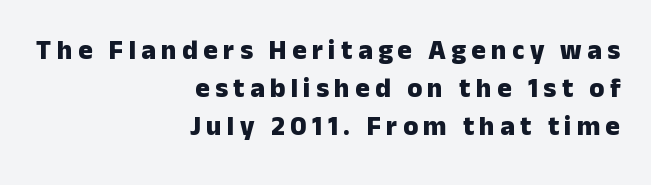
The image shows 27 px bold type, upright; set right-aligned, normal line spacing (1.4x), unusually wide letter spacing (+0.2 em), not underlined.
